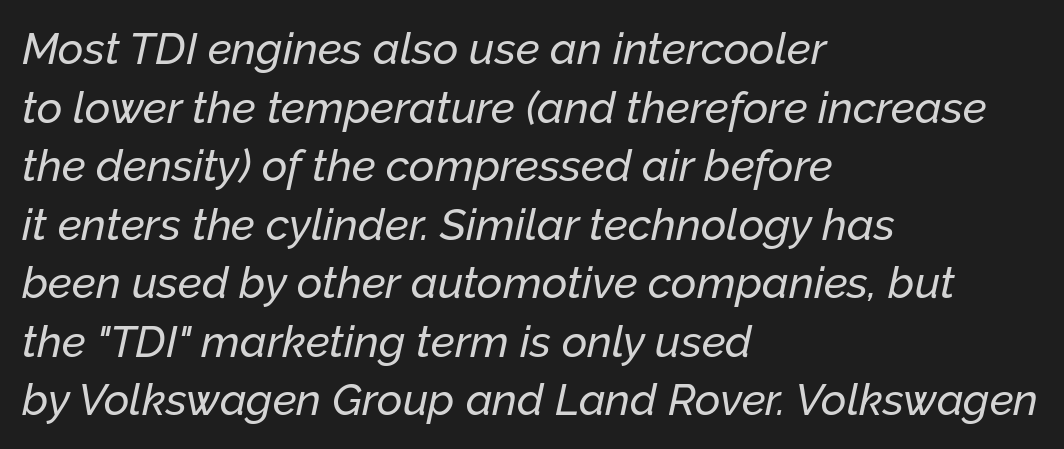
The passage shown stacks its lines at a standard gap. When letters slant like this, we call the style italic. Layout note: lines flush left. Honestly, the letter spacing is just normal — you wouldn't notice it. Looks like regular typesetting: each glyph gets only the width it needs. Check the space under the baseline: it is left empty.
